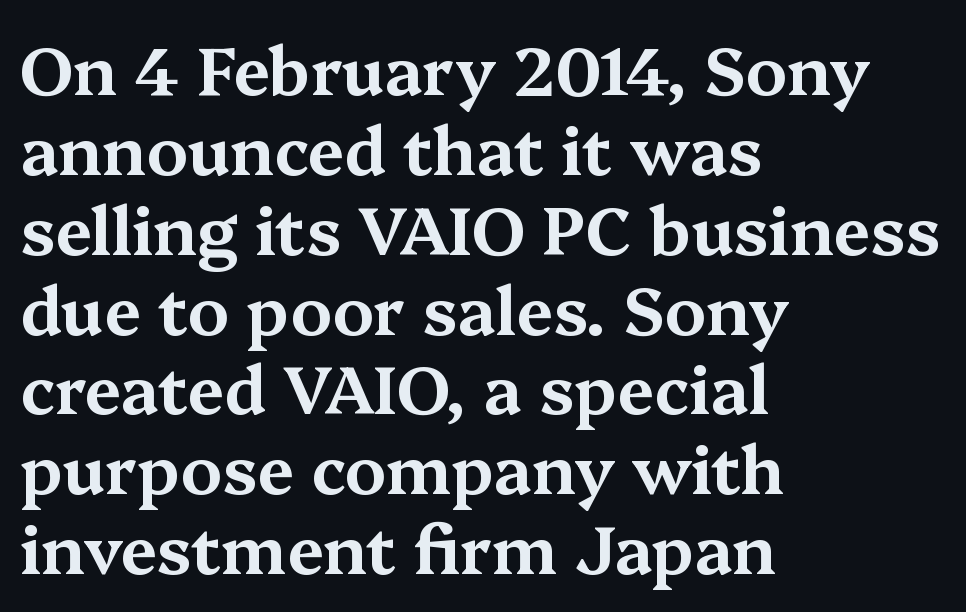
A typesetter would call this proportional, since set widths differ per character. Italic: no, the glyphs are upright roman. Left-aligned paragraph, ragged on the right. This rendering employs a face with finishing strokes, i.e., a serif. The passage shown is not underscored anywhere. The line texture is even and compact thanks to regular tracking.
